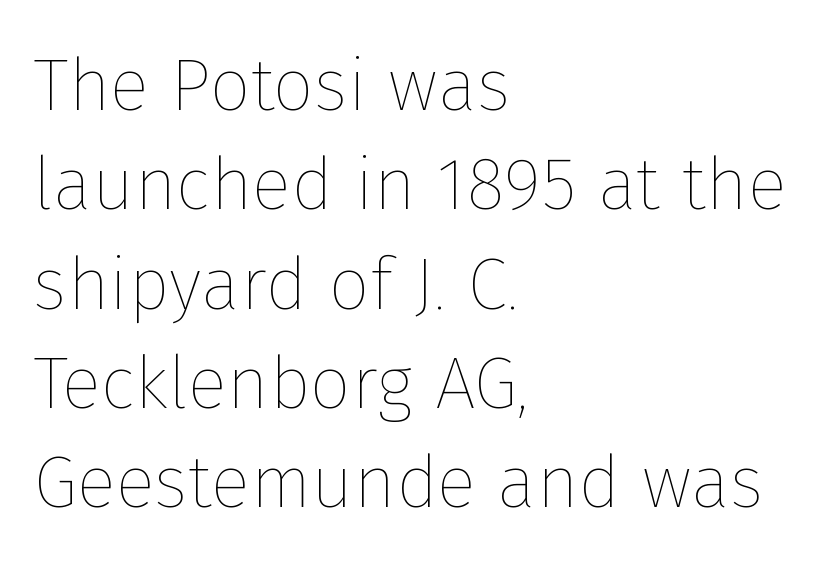
{"italic": "no", "bold": "no", "weight": "thin", "width": "normal", "stroke_contrast": "low", "x_height": "medium", "monospaced": "no", "underline": "no", "align": "left", "line_spacing": "normal", "line_spacing_ratio": 1.36, "letter_spacing": "normal", "letter_spacing_em": 0.0, "glyph_px": 73}
